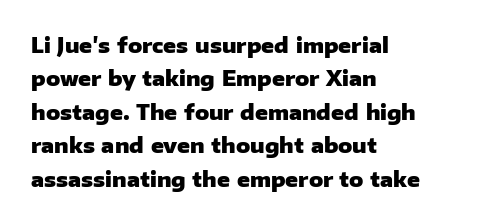
The image shows 21 px bold type, upright; set left-aligned, normal line spacing (1.59x), normal letter spacing, not underlined.
